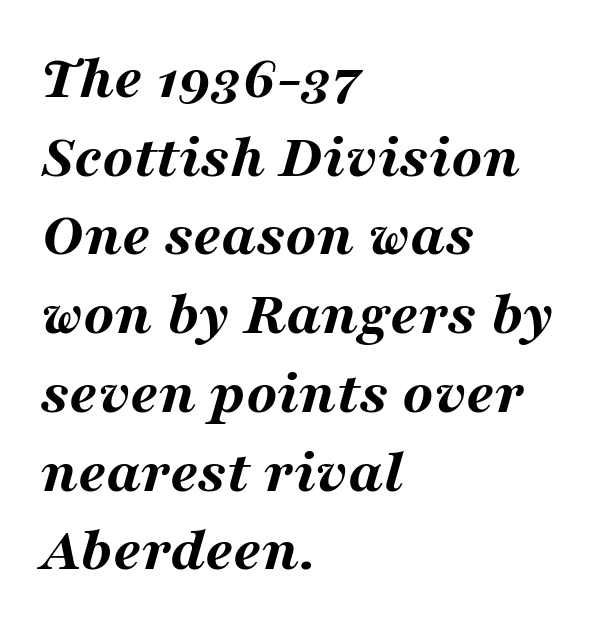
The image shows 63 px bold, wide type, italic (leaning right); set left-aligned, normal line spacing (1.25x), normal letter spacing, not underlined; medium stroke contrast and a medium x-height.
